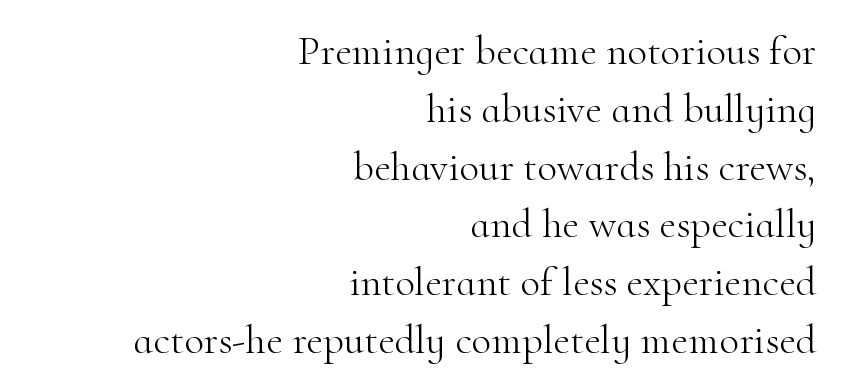
The text block is weighted toward the right margin, trailing off unevenly leftward. Notice how the stems are strictly vertical — no italics here. These glyphs show unthickened strokes, regular width or finer. Underlining? Definitely not there. Inter-character spacing is left at the font's built-in metrics.
